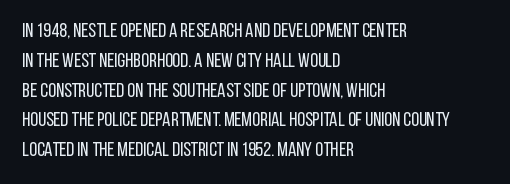
The image shows 20 px text type, upright; set left-aligned, normal line spacing (1.49x), normal letter spacing, not underlined.
